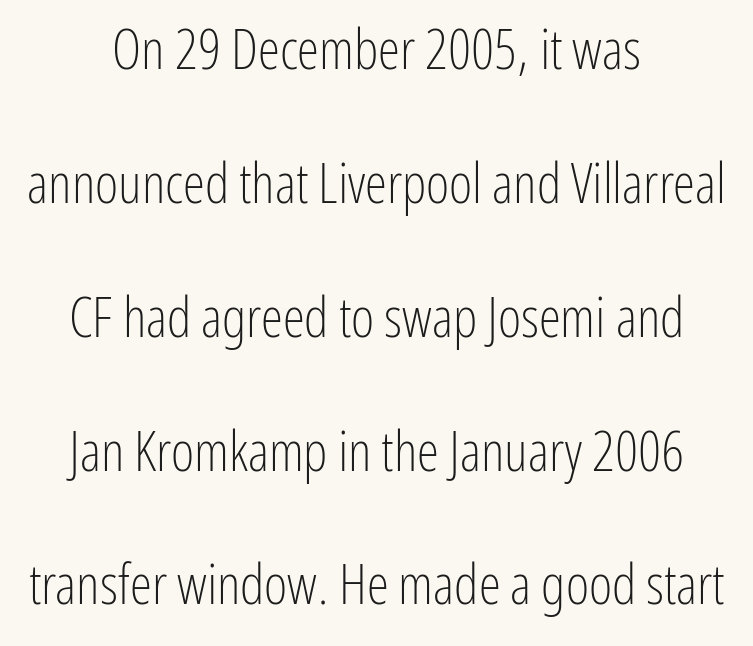
The image shows 56 px light, condensed sans-serif type, upright; set centered, loose line spacing (2.39x), normal letter spacing, not underlined; low stroke contrast and a medium x-height.
